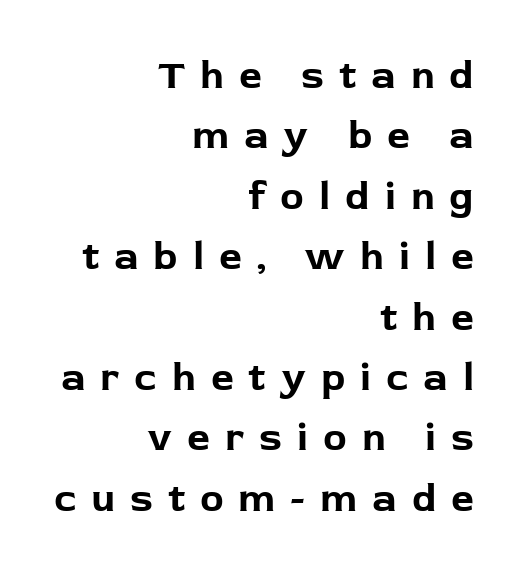
Do the characters align in a grid? No, the font is proportional. Leading matches the norm, producing a regular column. No feet cap the strokes, marking this as sans-serif type. A typesetter would mark this as roman, not italic. Layout note: lines flush right. Honestly, there is no underline to notice here at all.
